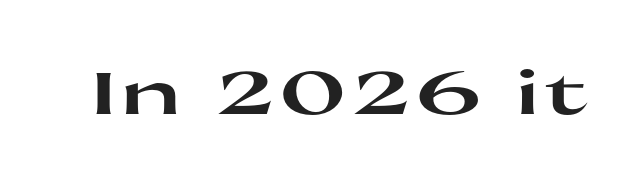
Q: Is the text bold? A: Yes.
Q: Is the text italic (slanted)? A: No, it is upright.
Q: Is the typeface a serif or a sans-serif typeface? A: Sans-serif.
Q: Is the text underlined? A: No.
Q: Width (condensed, normal, or wide)? A: Wide.
Q: Stroke contrast? A: High.
Q: x-height? A: Medium.
Q: Monospaced? A: No.
